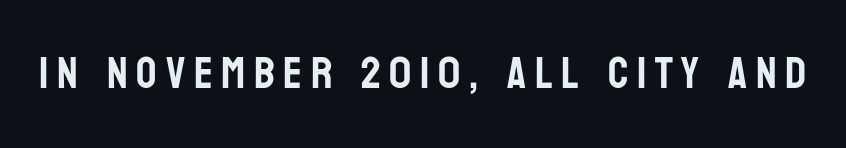
{"serif": "no", "italic": "no", "width": "condensed", "stroke_contrast": "low", "x_height": "large", "monospaced": "no", "underline": "no", "glyph_px": 45}
